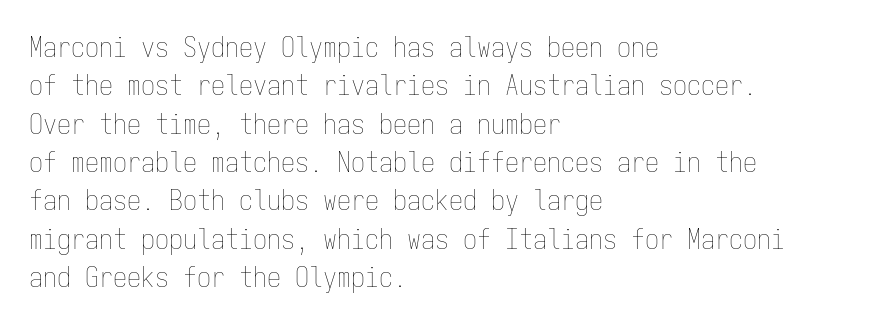
The image shows 28 px thin, condensed type, upright, monospaced; set left-aligned, normal line spacing (1.37x), normal letter spacing, not underlined; low stroke contrast and a medium x-height.
